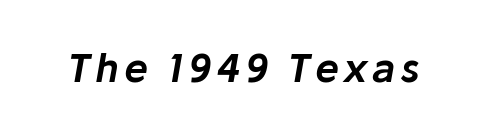
Q: Is the text italic (slanted)? A: Yes, it leans right by about 10 degrees.
Q: Is the text underlined? A: No.
Q: Width (condensed, normal, or wide)? A: Normal.
Q: Stroke contrast? A: Low.
Q: x-height? A: Medium.
Q: Monospaced? A: No.
